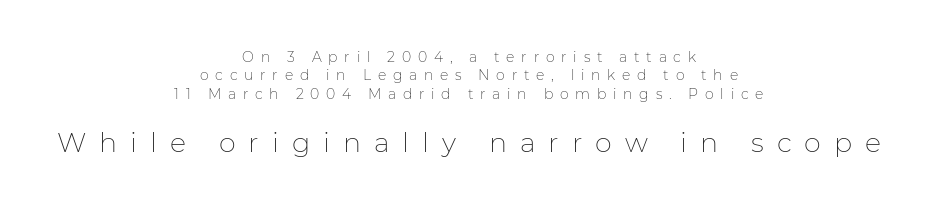
Size hierarchy here favors the trailing block over the leading one. Nothing heavy about these letters — not bold at all. Compared with typical paragraphs, the rows here are spaced about the same. Nope, not italic — everything's standing straight. Just letters on the line, the space beneath them empty. In CSS terms this would be text-align: center.
